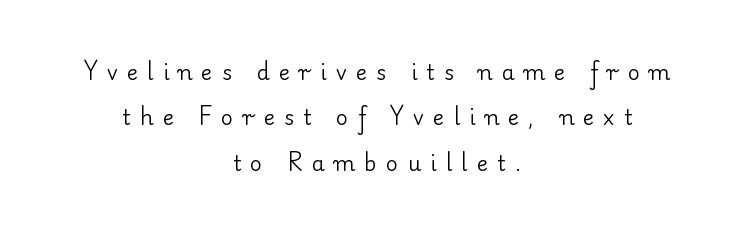
Q: Is the text bold? A: No.
Q: Is the text italic (slanted)? A: No, it is upright.
Q: Is the text underlined? A: No.
Q: How is the paragraph aligned? A: Centered.
Q: Is the spacing between letters normal or unusually wide? A: Unusually wide.
Q: Is the spacing between lines tight, normal or loose? A: Loose.
